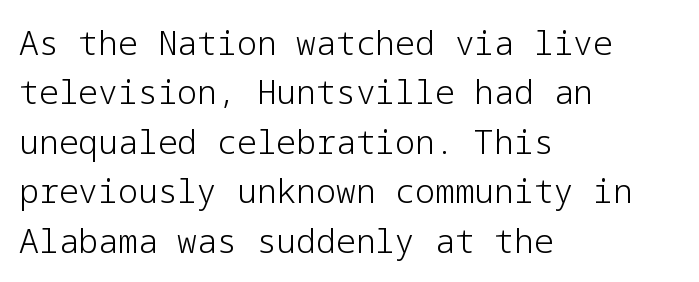
The image shows 33 px light sans-serif type, upright; set left-aligned, normal line spacing (1.5x), normal letter spacing, not underlined; low stroke contrast and a medium x-height.
